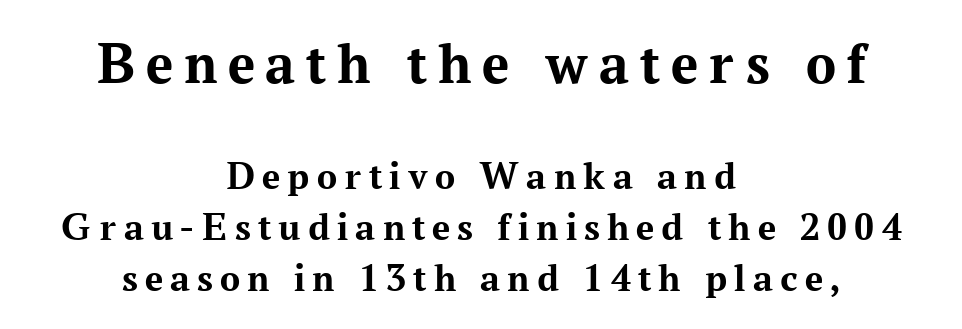
The font family rendered here belongs to the serif group. The letters advance in unequal steps, a hallmark of proportional type. Quick note: not italic, upright. Check the space under the baseline: it is left empty.
